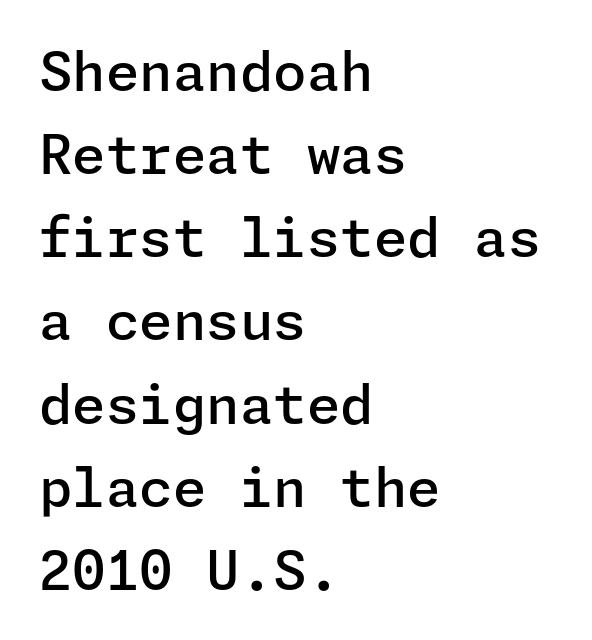
Q: Is the text bold? A: Semi-bold.
Q: Is the text italic (slanted)? A: No, it is upright.
Q: Is the typeface a serif or a sans-serif typeface? A: Sans-serif.
Q: Is the text underlined? A: No.
Q: How is the paragraph aligned? A: Left-aligned.
Q: Is the spacing between letters normal or unusually wide? A: Normal.
Q: Is the spacing between lines tight, normal or loose? A: Normal.
Q: Width (condensed, normal, or wide)? A: Normal.
Q: Stroke contrast? A: Low.
Q: x-height? A: Medium.
